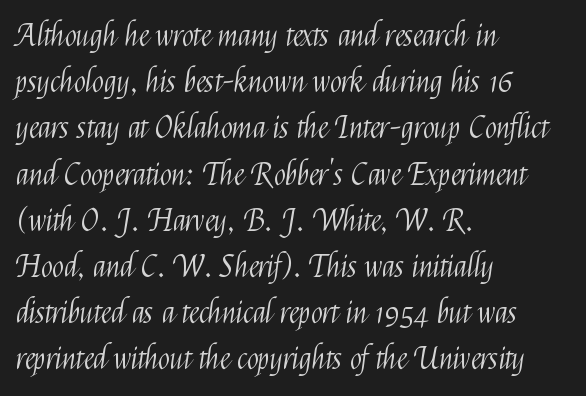
Students, observe: this is what conventionally led text looks like. Each letter keeps its own natural width here, so spacing adapts to shape. Is the type heavy? It reads as light-to-regular instead. The glyphs are unaccompanied by any horizontal stroke below them. This sample uses a sans-serif face.
